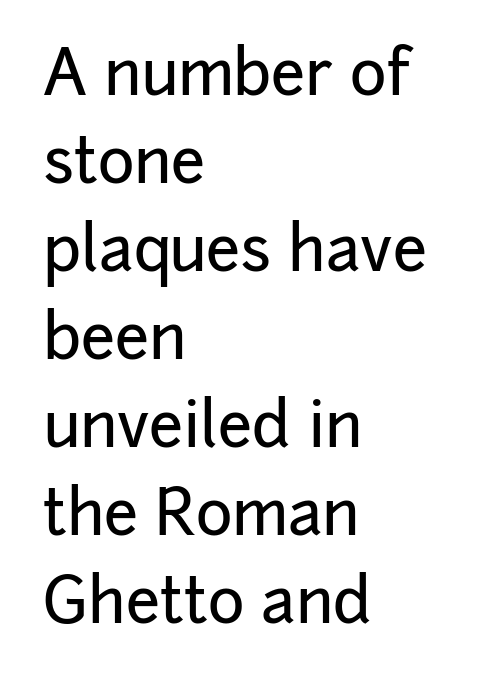
The rendering shows plain stroke endings on the letterforms — a sans-serif design. The line texture is even and compact thanks to regular tracking. You could not count columns in this text — the font is proportionally spaced. Underline: absent. Every row of glyphs begins at an identical x-position on the left. This block has exactly the height ordinary leading produces.
